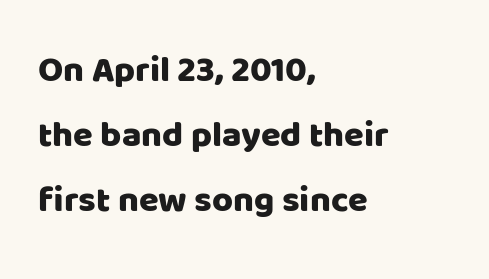
{"serif": "no", "italic": "no", "width": "normal", "stroke_contrast": "low", "x_height": "large", "monospaced": "no", "underline": "no", "align": "left", "line_spacing_ratio": 1.8, "letter_spacing": "normal", "letter_spacing_em": 0.0, "glyph_px": 36}
